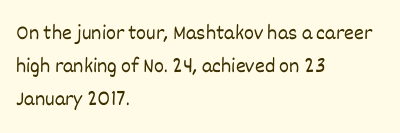
{"italic": "no", "bold": "no", "underline": "no", "align": "left", "line_spacing": "normal", "line_spacing_ratio": 1.57, "letter_spacing": "normal", "letter_spacing_em": 0.0, "glyph_px": 21}
